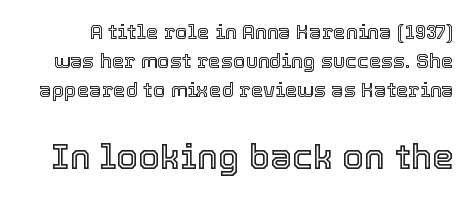
The image shows 35 px text type, upright; set normal line spacing (1.46x), normal letter spacing, not underlined; the second (bottom) block is 1.75x larger; a medium x-height.
